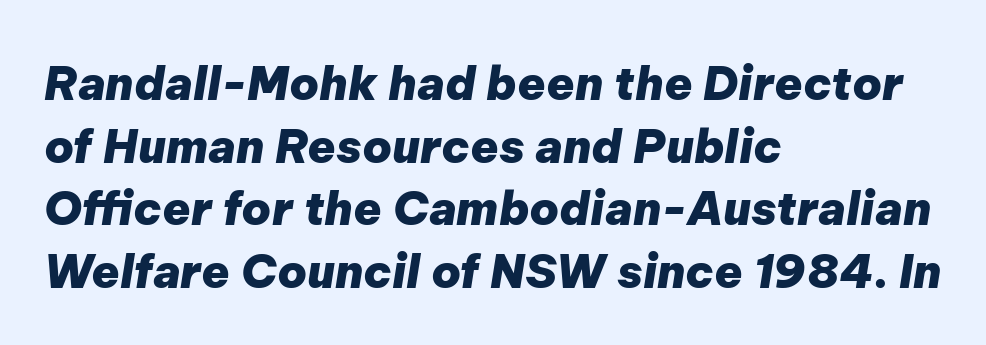
Underlining? Definitely not there. How heavy is the stroke? Heavy — this is a bold. The passage shown is typed in a proportional face where columns would drift. The line texture is even and compact thanks to regular tracking. These lines stack with their left ends in a neat column. Italic? Definitely — the glyphs are oblique.
